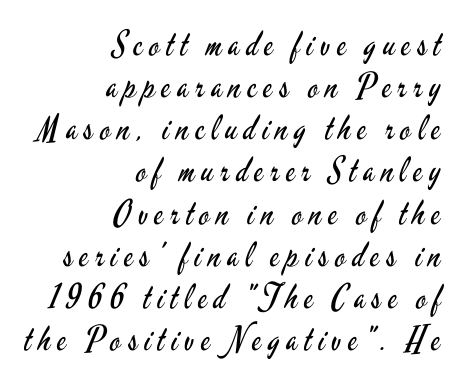
Q: Is the text bold? A: No.
Q: Is the text italic (slanted)? A: Yes.
Q: Is the typeface a serif or a sans-serif typeface? A: Sans-serif.
Q: Is the text underlined? A: No.
Q: How is the paragraph aligned? A: Right-aligned.
Q: Is the spacing between letters normal or unusually wide? A: Unusually wide.
Q: Width (condensed, normal, or wide)? A: Condensed.
Q: Stroke contrast? A: Low.
Q: x-height? A: Small.
Q: Monospaced? A: No.
